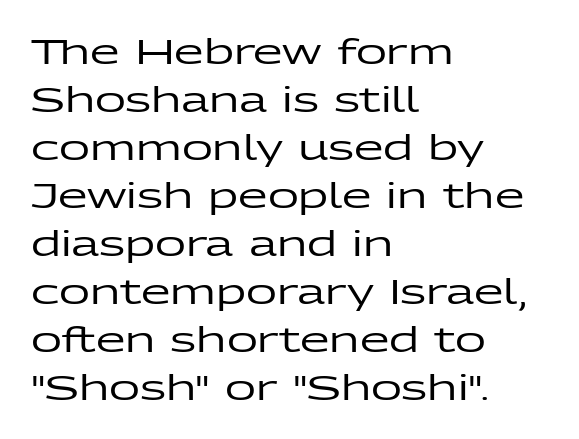
Q: Is the text italic (slanted)? A: No, it is upright.
Q: Is the typeface a serif or a sans-serif typeface? A: Sans-serif.
Q: Is the text underlined? A: No.
Q: How is the paragraph aligned? A: Left-aligned.
Q: Is the spacing between letters normal or unusually wide? A: Normal.
Q: Is the spacing between lines tight, normal or loose? A: Normal.
Q: Width (condensed, normal, or wide)? A: Wide.
Q: Stroke contrast? A: Low.
Q: x-height? A: Medium.
Q: Monospaced? A: No.
